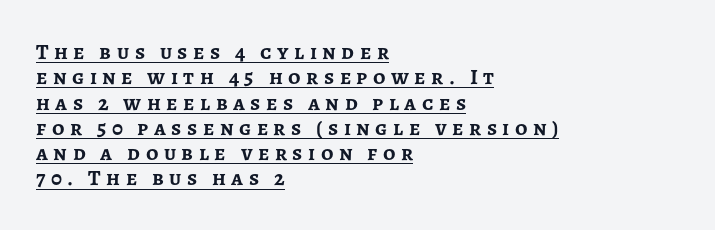
{"italic": "no", "bold": "yes", "underline": "yes", "align": "left", "line_spacing": "tight", "line_spacing_ratio": 1.15, "letter_spacing": "wide", "letter_spacing_em": 0.25, "glyph_px": 22}
